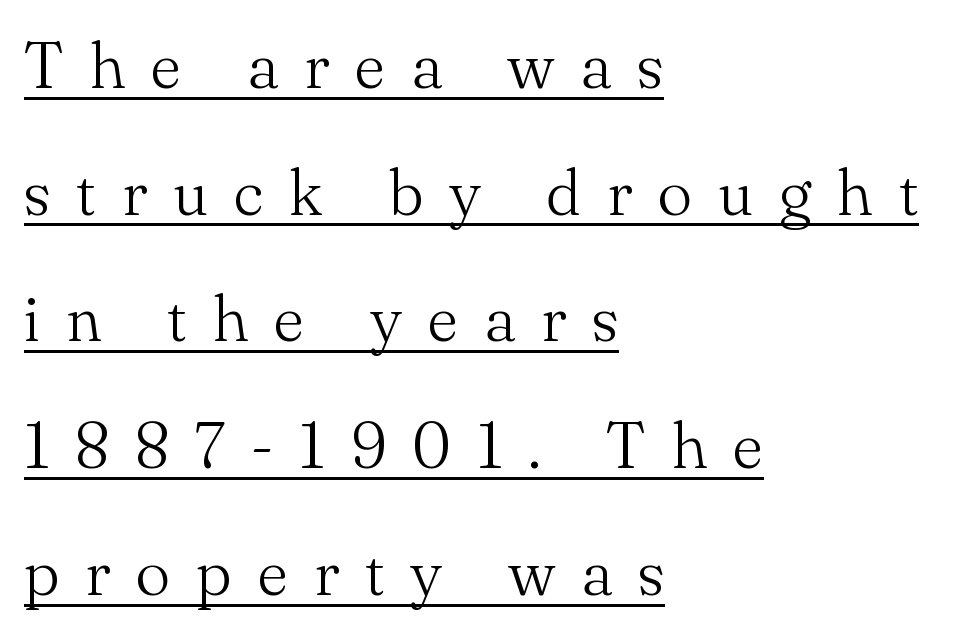
{"serif": "yes", "italic": "no", "bold": "no", "weight": "light", "width": "normal", "stroke_contrast": "medium", "x_height": "small", "monospaced": "no", "underline": "yes", "align": "left", "line_spacing": "loose", "line_spacing_ratio": 1.95, "letter_spacing": "wide", "letter_spacing_em": 0.4, "glyph_px": 65}
